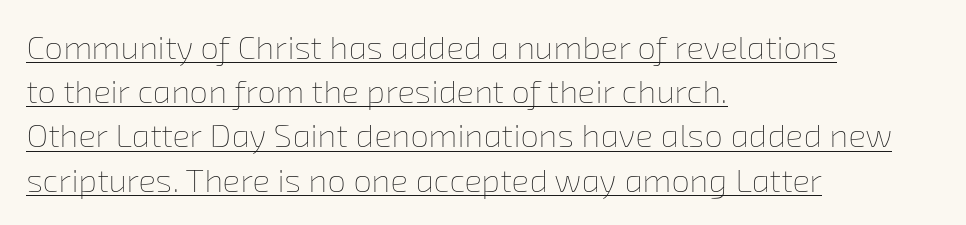
{"bold": "no", "weight": "thin", "width": "normal", "stroke_contrast": "low", "x_height": "medium", "monospaced": "no", "underline": "yes", "align": "left", "line_spacing": "normal", "line_spacing_ratio": 1.34, "letter_spacing": "normal", "letter_spacing_em": 0.0, "glyph_px": 33}
